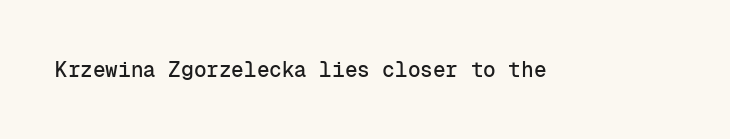
Every character sits straight up, as roman type does. The string is rendered with underlining switched off. Students, note that the glyphs here touch the page at normal intervals.
